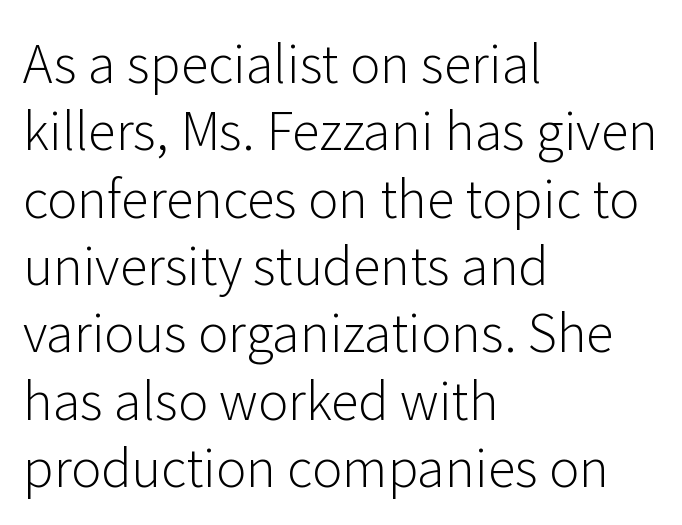
{"serif": "no", "italic": "no", "bold": "no", "weight": "light", "width": "normal", "stroke_contrast": "low", "x_height": "medium", "monospaced": "no", "underline": "no", "align": "left", "line_spacing": "normal", "line_spacing_ratio": 1.32, "letter_spacing": "normal", "letter_spacing_em": 0.0, "glyph_px": 51}
